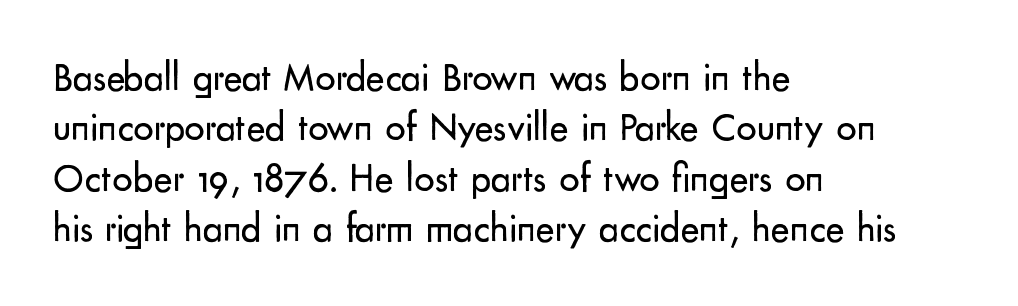
Q: Is the text bold? A: No.
Q: Is the text italic (slanted)? A: No, it is upright.
Q: Is the typeface a serif or a sans-serif typeface? A: Sans-serif.
Q: Is the text underlined? A: No.
Q: How is the paragraph aligned? A: Left-aligned.
Q: Is the spacing between letters normal or unusually wide? A: Normal.
Q: Is the spacing between lines tight, normal or loose? A: Normal.
Q: Width (condensed, normal, or wide)? A: Normal.
Q: Stroke contrast? A: Low.
Q: x-height? A: Small.
Q: Monospaced? A: No.
